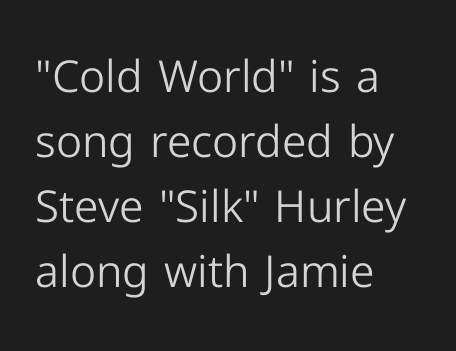
Q: Is the text bold? A: No.
Q: Is the text italic (slanted)? A: No, it is upright.
Q: Is the typeface a serif or a sans-serif typeface? A: Sans-serif.
Q: Is the text underlined? A: No.
Q: How is the paragraph aligned? A: Left-aligned.
Q: Is the spacing between letters normal or unusually wide? A: Normal.
Q: Is the spacing between lines tight, normal or loose? A: Normal.
Q: Width (condensed, normal, or wide)? A: Normal.
Q: Stroke contrast? A: Low.
Q: x-height? A: Medium.
Q: Monospaced? A: No.
